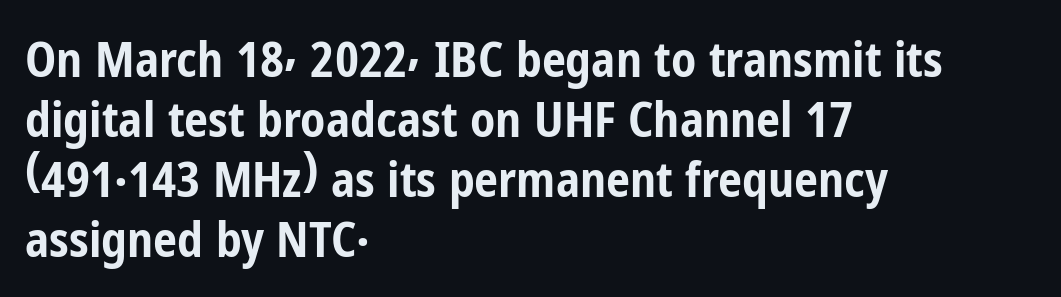
Posture: vertical. The setting favours the left margin, as ordinary paragraphs usually do. The tracking reads as untouched default to a designer's eye. No feet cap the strokes, marking this as sans-serif type. Character widths vary here, with narrow letters taking less room than wide ones.
